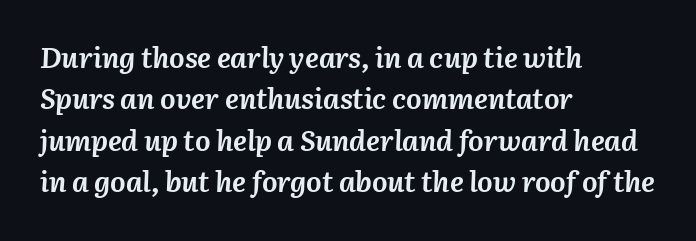
Q: Is the text bold? A: Yes.
Q: Is the text italic (slanted)? A: Yes, it leans right by about 3 degrees.
Q: Is the text underlined? A: No.
Q: How is the paragraph aligned? A: Left-aligned.
Q: Is the spacing between letters normal or unusually wide? A: Normal.
Q: Is the spacing between lines tight, normal or loose? A: Normal.
Q: Width (condensed, normal, or wide)? A: Normal.
Q: Stroke contrast? A: Medium.
Q: x-height? A: Medium.
Q: Monospaced? A: No.
